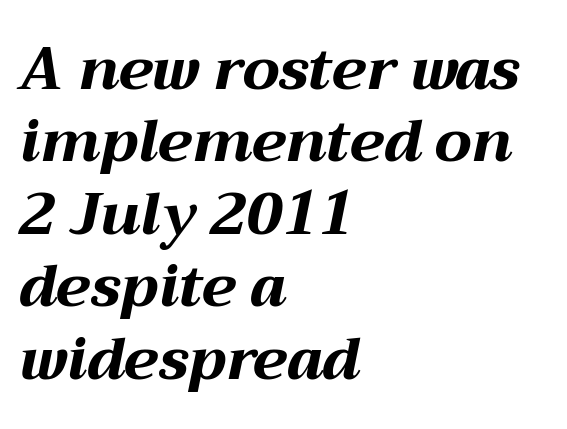
The letters advance in unequal steps, a hallmark of proportional type. This sample uses plain, unmodified letter spacing. The foot of each line stays bare and open. The lines sit at an ordinary, default distance from one another.
